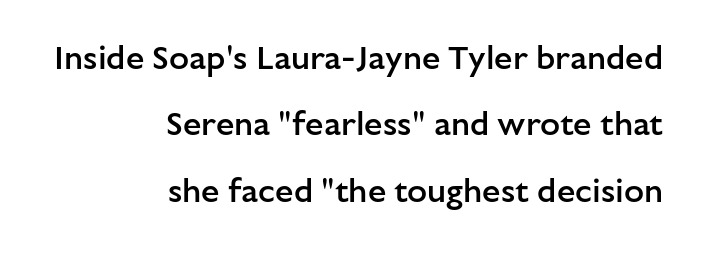
The image shows 33 px semibold sans-serif type, upright; set right-aligned, loose line spacing (2.01x), normal letter spacing, not underlined; low stroke contrast and a medium x-height.
